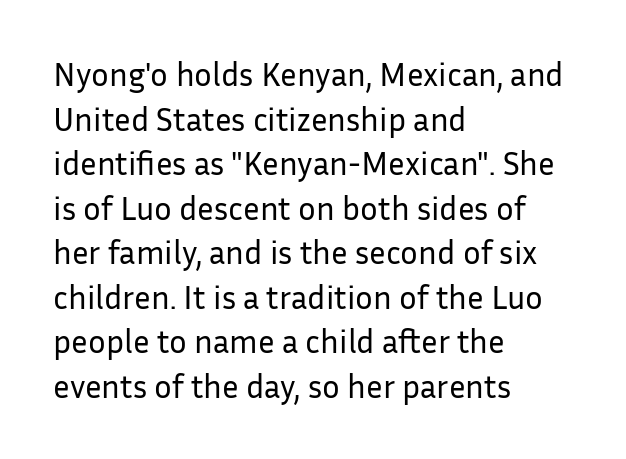
The image shows 33 px regular-weight sans-serif type, upright; set left-aligned, normal line spacing (1.35x), normal letter spacing, not underlined; low stroke contrast and a medium x-height.
